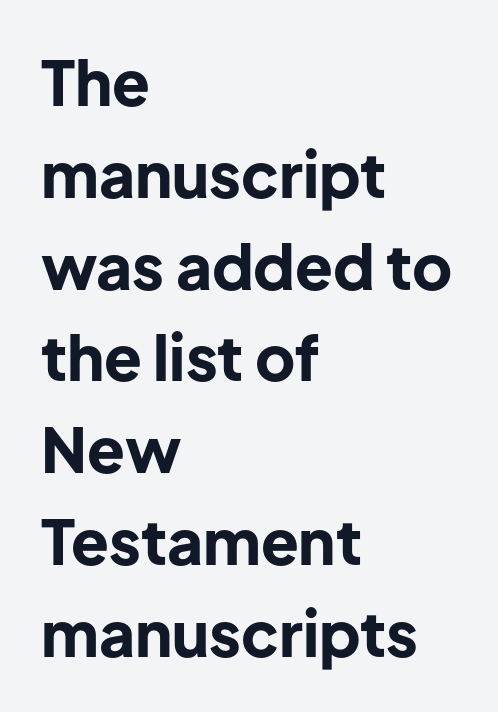
The image shows 62 px bold sans-serif type, upright; set left-aligned, normal line spacing (1.48x), normal letter spacing, not underlined; low stroke contrast and a medium x-height.
